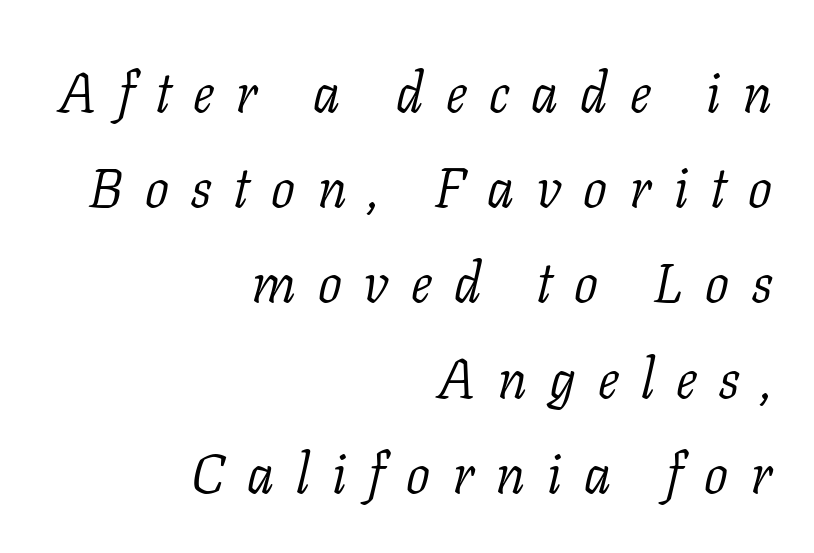
Q: Is the text bold? A: No.
Q: Is the text italic (slanted)? A: Yes, it leans right by about 11 degrees.
Q: Is the typeface a serif or a sans-serif typeface? A: Serif.
Q: Is the text underlined? A: No.
Q: How is the paragraph aligned? A: Right-aligned.
Q: Is the spacing between letters normal or unusually wide? A: Unusually wide.
Q: Is the spacing between lines tight, normal or loose? A: Normal.
Q: Width (condensed, normal, or wide)? A: Normal.
Q: Stroke contrast? A: Low.
Q: x-height? A: Medium.
Q: Monospaced? A: No.
